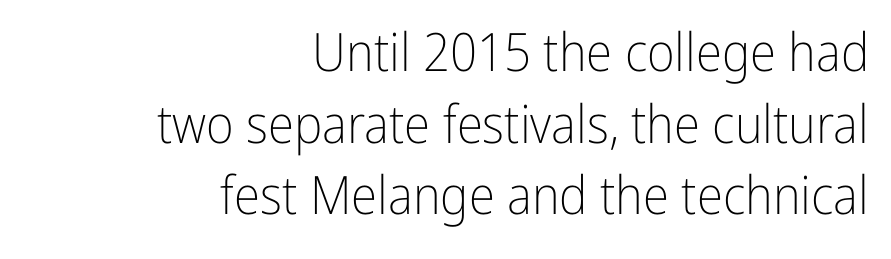
The string is rendered with underlining switched off. The face used here is a sans, in the tradition of grotesques and geometrics. The type is set solid horizontally, with unmodified tracking. When letters stand straight like this, we call the style roman or upright.
